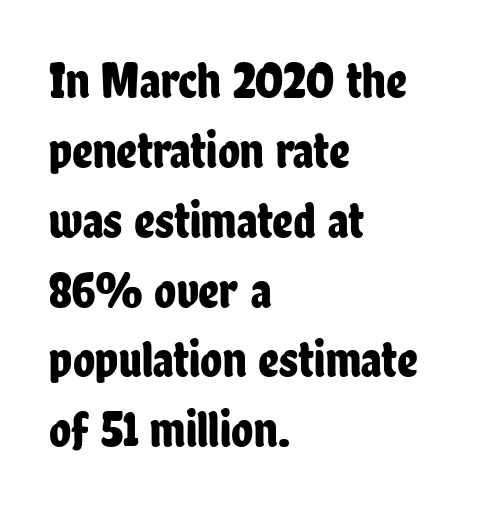
A typesetter would call this proportional, since set widths differ per character. Leftover space on each line is placed entirely after the last word. Bare-footed words on every line. Whoever set this chose a conventional vertical rhythm. These lines were composed using upright roman letters.
